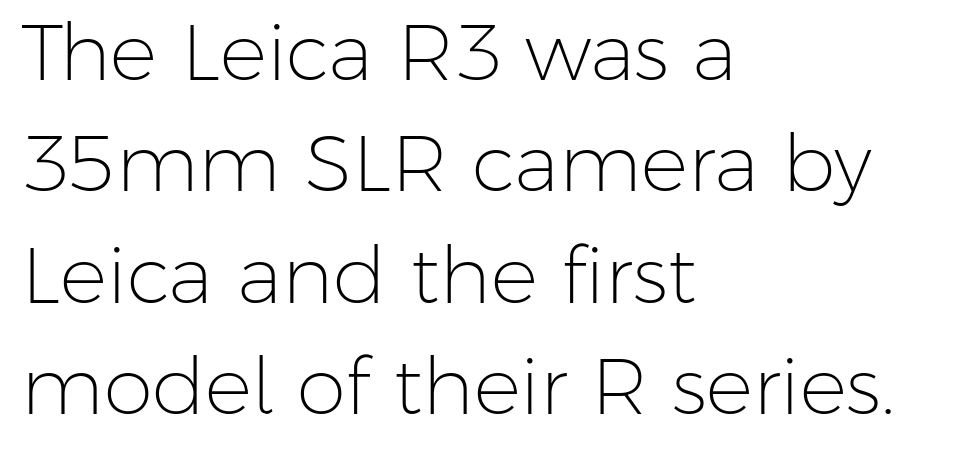
The image shows 79 px light sans-serif type, upright; set left-aligned, normal line spacing (1.41x), normal letter spacing, not underlined; low stroke contrast and a medium x-height.
